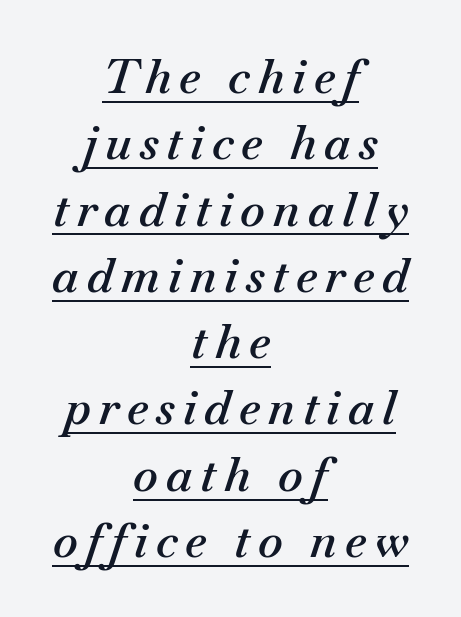
The rendering applies a slant to the glyphs. The rendering positions every line midway between the sides. Students, this is semibold: more ink than regular, less than bold. Do the characters align in a grid? No, the font is proportional.
